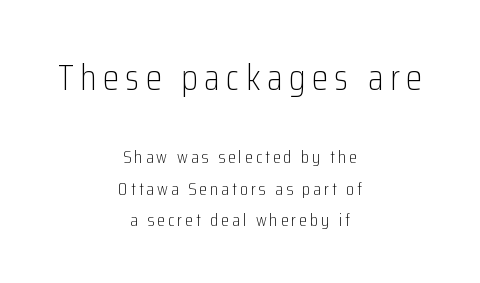
The image shows 37 px light, condensed sans-serif type, upright; set centered, line spacing 1.75x, not underlined; the first (top) block is 2.06x larger; low stroke contrast and a medium x-height.
